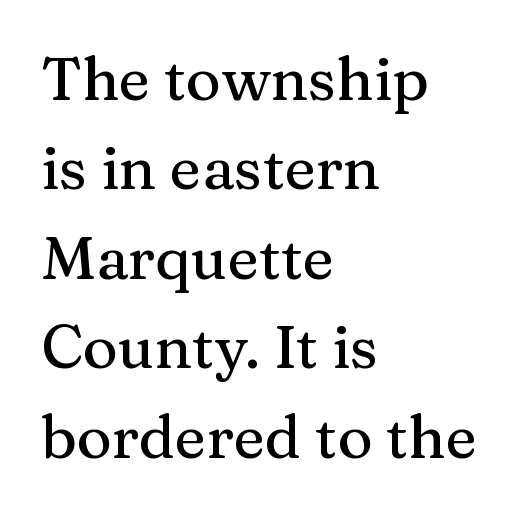
{"serif": "yes", "italic": "no", "width": "normal", "stroke_contrast": "medium", "x_height": "medium", "monospaced": "no", "underline": "no", "align": "left", "line_spacing": "normal", "line_spacing_ratio": 1.49, "letter_spacing": "normal", "letter_spacing_em": 0.0, "glyph_px": 60}
